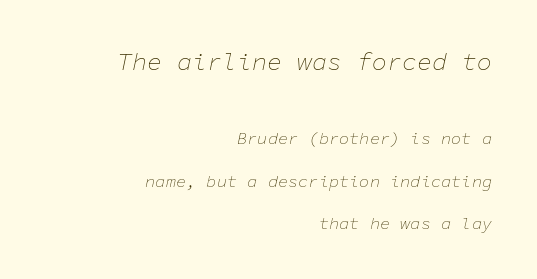
Q: Is the text bold? A: No.
Q: Is the text italic (slanted)? A: Yes, it leans right by about 11 degrees.
Q: Is the text underlined? A: No.
Q: How is the paragraph aligned? A: Right-aligned.
Q: Is the spacing between letters normal or unusually wide? A: Normal.
Q: Is the spacing between lines tight, normal or loose? A: Loose.
Q: Which block of text is set in a larger size, the first (top) or the second (bottom)? A: The first (top) one.
